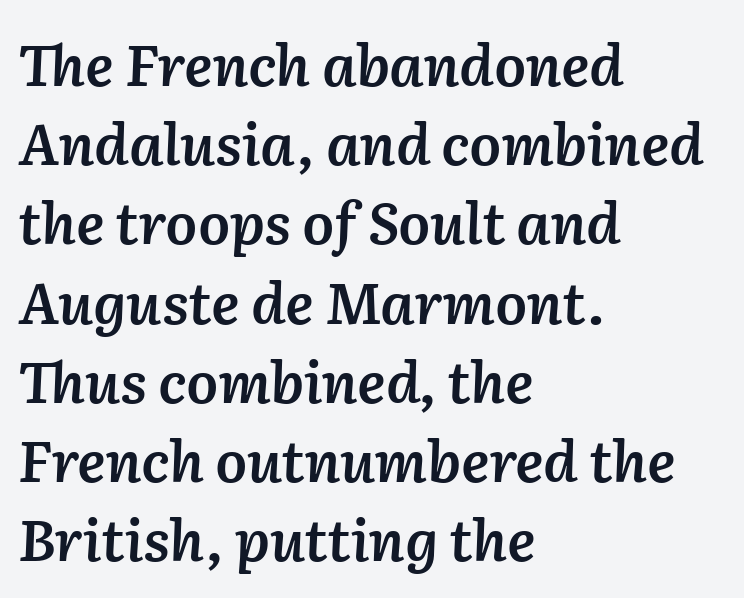
Q: Is the text bold? A: Semi-bold.
Q: Is the text italic (slanted)? A: Yes, it leans right by about 2 degrees.
Q: Is the text underlined? A: No.
Q: How is the paragraph aligned? A: Left-aligned.
Q: Is the spacing between letters normal or unusually wide? A: Normal.
Q: Is the spacing between lines tight, normal or loose? A: Normal.
Q: Width (condensed, normal, or wide)? A: Normal.
Q: Stroke contrast? A: Low.
Q: x-height? A: Medium.
Q: Monospaced? A: No.
